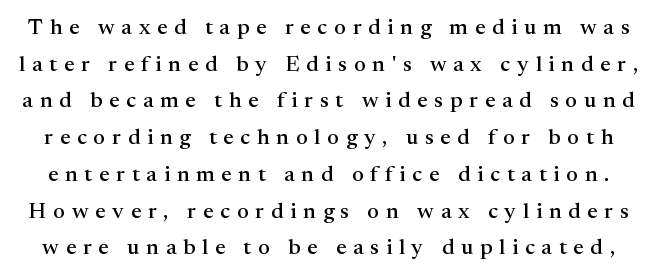
Q: Is the text italic (slanted)? A: No, it is upright.
Q: Is the text underlined? A: No.
Q: Is the spacing between letters normal or unusually wide? A: Unusually wide.
Q: Is the spacing between lines tight, normal or loose? A: Normal.
